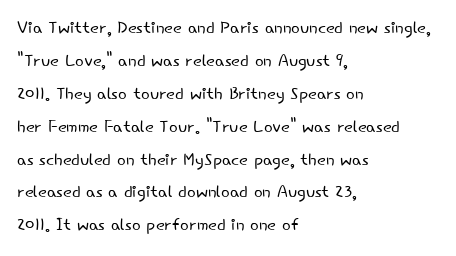
Honestly, the row spacing looks completely unremarkable. Caption: face not bold, strokes unweighted. Posture: vertical. This rendering features lettering with no underline. The setting favours the left margin, as ordinary paragraphs usually do.
